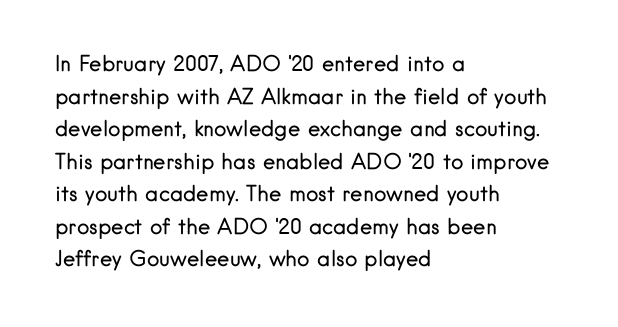
The axis of the letterforms is exactly vertical. Here the glyphs are tracked normally, forming tight word shapes. Descenders hang freely into open space. Line beginnings align vertically; line endings do not. The rows are spaced the way most documents space them.
